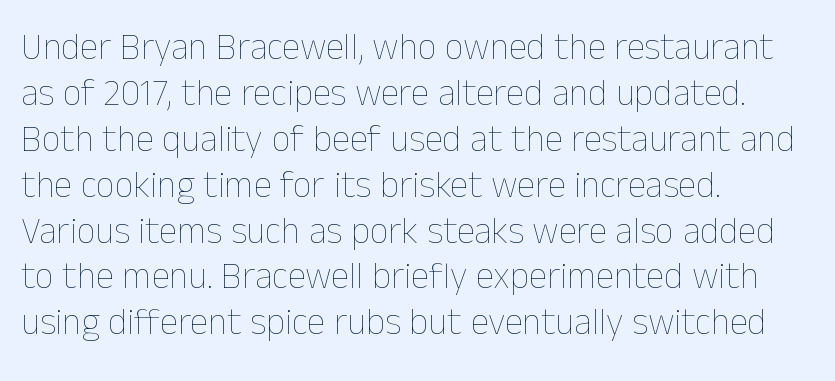
You could not count columns in this text — the font is proportionally spaced. This sample uses an upright cut, with every glyph sitting square on the baseline. Only glyphs here, with clear space below each row. This reads as an unemphasized weight, regular at the heaviest. This sample uses plain, unmodified letter spacing. These lines stack with their left ends in a neat column.
